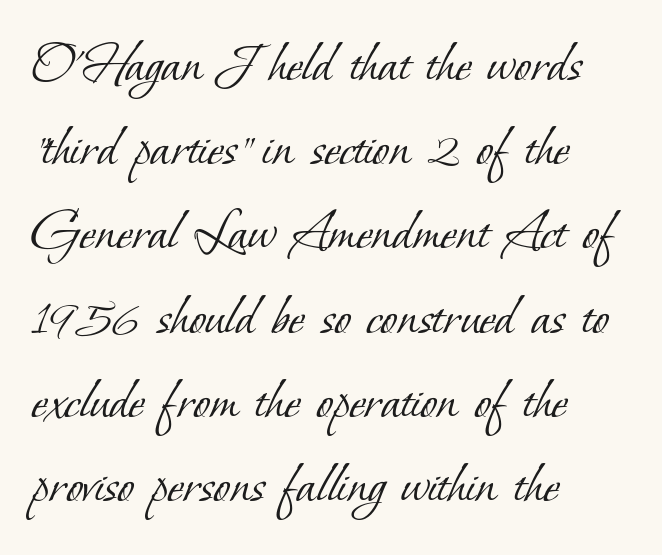
{"serif": "yes", "bold": "no", "weight": "light", "width": "normal", "stroke_contrast": "low", "x_height": "small", "monospaced": "no", "underline": "no", "align": "left", "line_spacing": "normal", "line_spacing_ratio": 1.38, "letter_spacing": "normal", "letter_spacing_em": 0.0, "glyph_px": 61}
